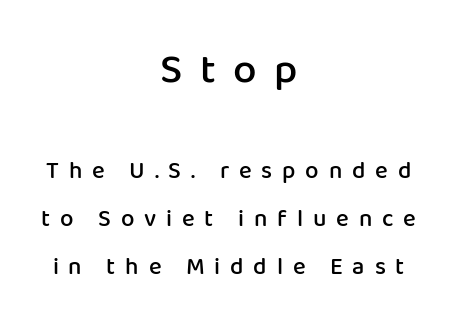
{"serif": "no", "italic": "no", "bold": "semi", "weight": "semibold", "width": "normal", "stroke_contrast": "low", "x_height": "medium", "monospaced": "no", "underline": "no", "align": "center", "line_spacing": "loose", "line_spacing_ratio": 1.99, "letter_spacing": "wide", "letter_spacing_em": 0.41, "larger_block": "first", "size_ratio": 1.75, "glyph_px": 42}
